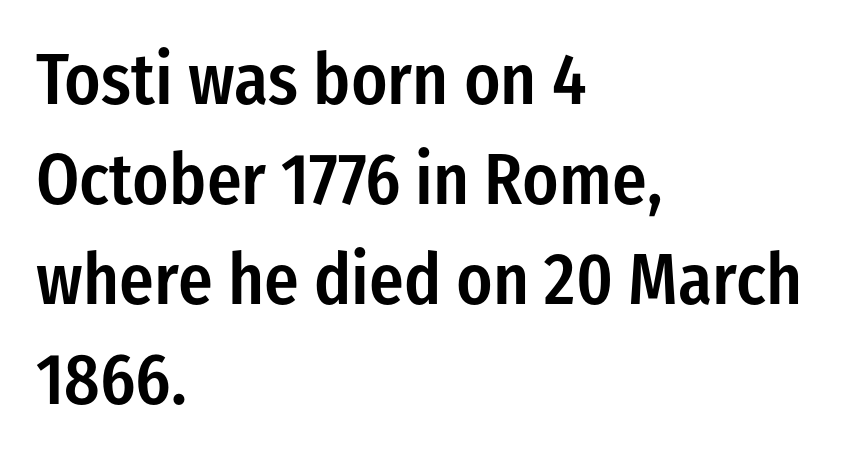
The image shows 72 px semibold, condensed sans-serif type, upright; set left-aligned, normal line spacing (1.39x), normal letter spacing, not underlined; low stroke contrast and a medium x-height.
